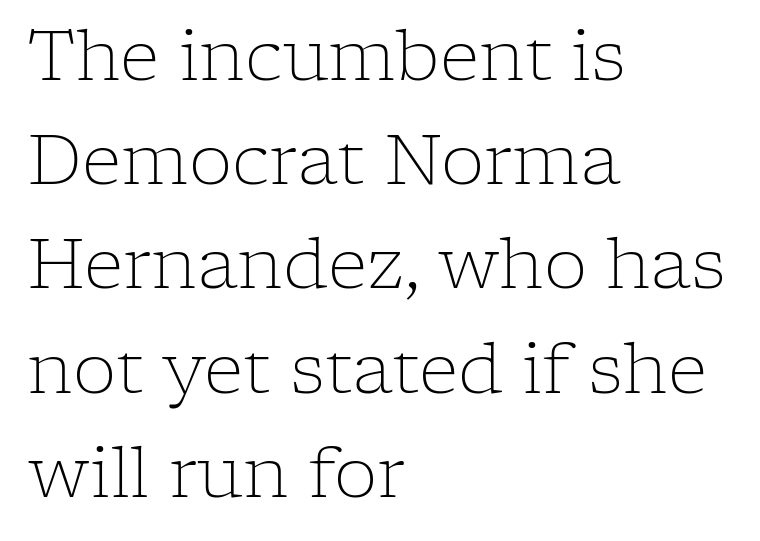
{"serif": "yes", "italic": "no", "bold": "no", "weight": "light", "width": "normal", "stroke_contrast": "low", "x_height": "medium", "monospaced": "no", "underline": "no", "align": "left", "line_spacing": "normal", "line_spacing_ratio": 1.51, "letter_spacing": "normal", "letter_spacing_em": 0.0, "glyph_px": 69}
